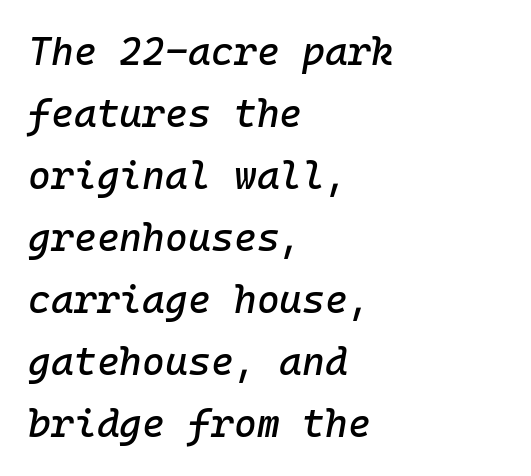
The area under the type is left untouched. Each new line begins a customary step beneath the previous one. Monospaced: the letters line up in strict vertical columns. The axis of the letterforms is tilted away from vertical. The paragraph has a hard left edge and a soft right edge. How are the letters spaced? Ordinarily, with no added tracking.
